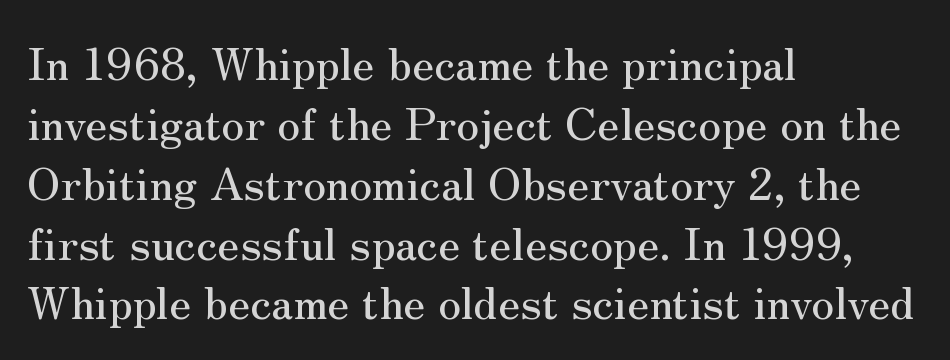
Q: Is the text italic (slanted)? A: No, it is upright.
Q: Is the typeface a serif or a sans-serif typeface? A: Serif.
Q: Is the text underlined? A: No.
Q: How is the paragraph aligned? A: Left-aligned.
Q: Is the spacing between letters normal or unusually wide? A: Normal.
Q: Is the spacing between lines tight, normal or loose? A: Normal.
Q: Width (condensed, normal, or wide)? A: Normal.
Q: Stroke contrast? A: Medium.
Q: x-height? A: Small.
Q: Monospaced? A: No.
